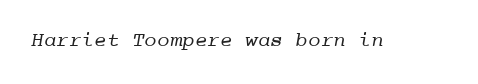
Q: Is the text bold? A: No.
Q: Is the text underlined? A: No.
Q: Is the spacing between letters normal or unusually wide? A: Normal.
